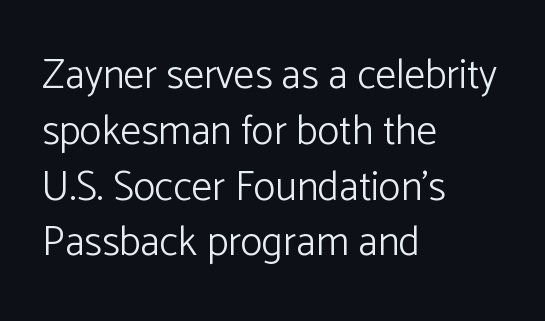
Q: Is the text bold? A: No.
Q: Is the text italic (slanted)? A: No, it is upright.
Q: Is the typeface a serif or a sans-serif typeface? A: Sans-serif.
Q: Is the text underlined? A: No.
Q: How is the paragraph aligned? A: Left-aligned.
Q: Is the spacing between letters normal or unusually wide? A: Normal.
Q: Is the spacing between lines tight, normal or loose? A: Normal.
Q: Width (condensed, normal, or wide)? A: Normal.
Q: Stroke contrast? A: Low.
Q: x-height? A: Medium.
Q: Monospaced? A: No.
